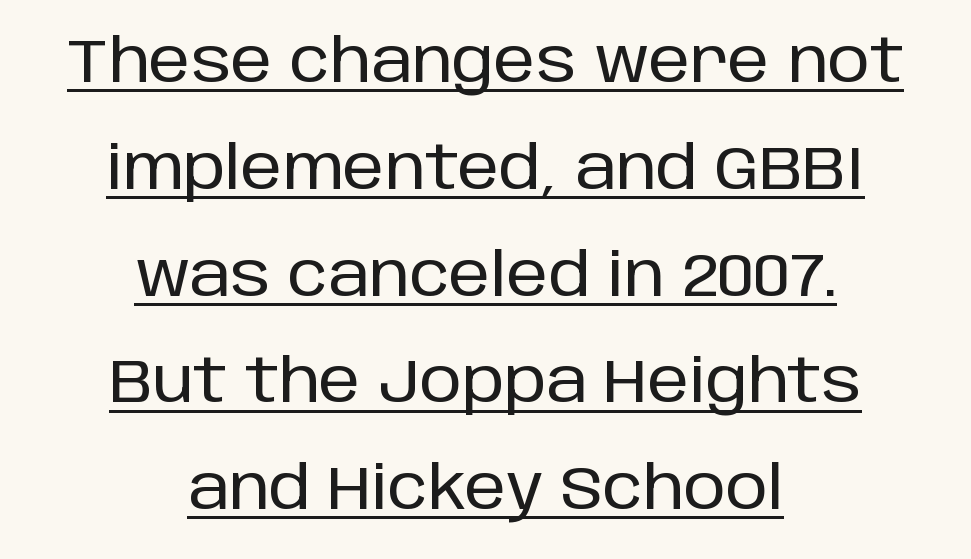
Is this a fixed-width face? No — the glyphs have proportional, varying widths. Notice how a bar underscores the lettering throughout. Characters follow at the spacing the type designer built in. Reading down the block, each line starts at a different indent, mirrored at its end. When letters stand straight like this, we call the style roman or upright. The glyphs in this specimen are sans serif.
